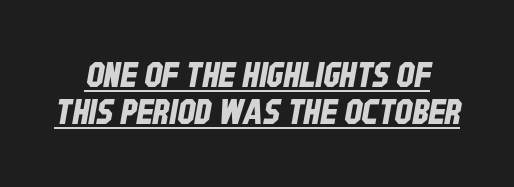
Varying glyph widths throughout — classic text-font behaviour. What stands out about the letter spacing? Nothing — it is the standard amount. This block would grow much taller if given ordinary leading; it's compressed now. Note: no serifs on the glyphs.
